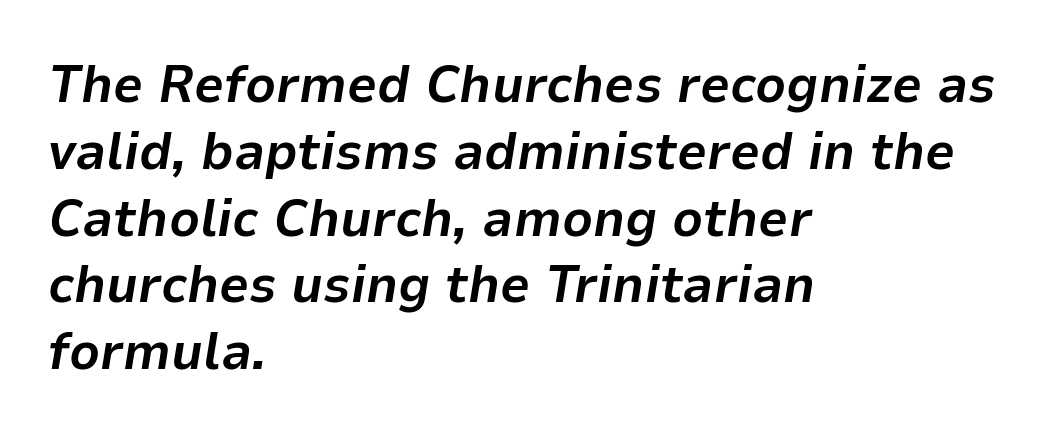
The image shows 53 px bold type, italic (leaning right); set left-aligned, normal line spacing (1.26x), normal letter spacing, not underlined; low stroke contrast and a medium x-height.
